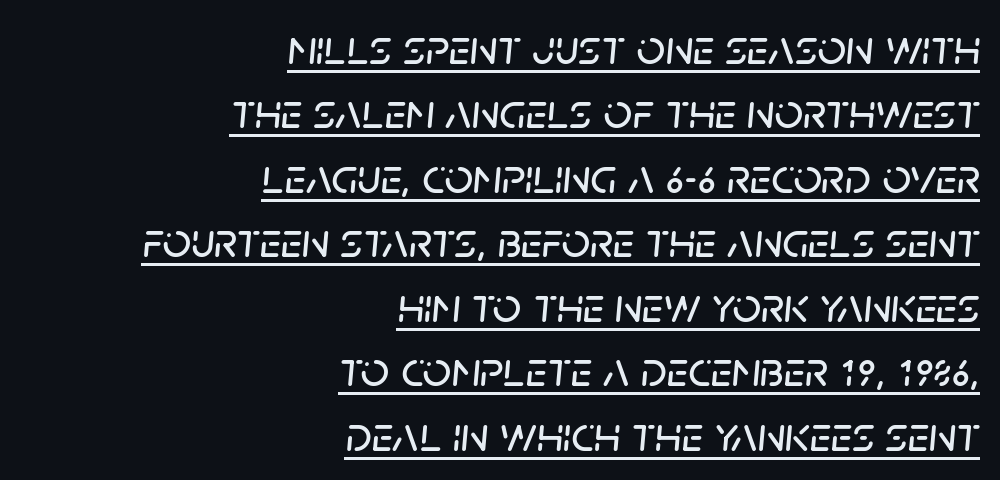
A normal amount of white space separates one row of letters from the next. Does extra space separate the letters? No, they use regular spacing. These characters rest on top of a visible drawn line. Slant detected: the letters are inclined. The passage shown is typed in a proportional face where columns would drift.
